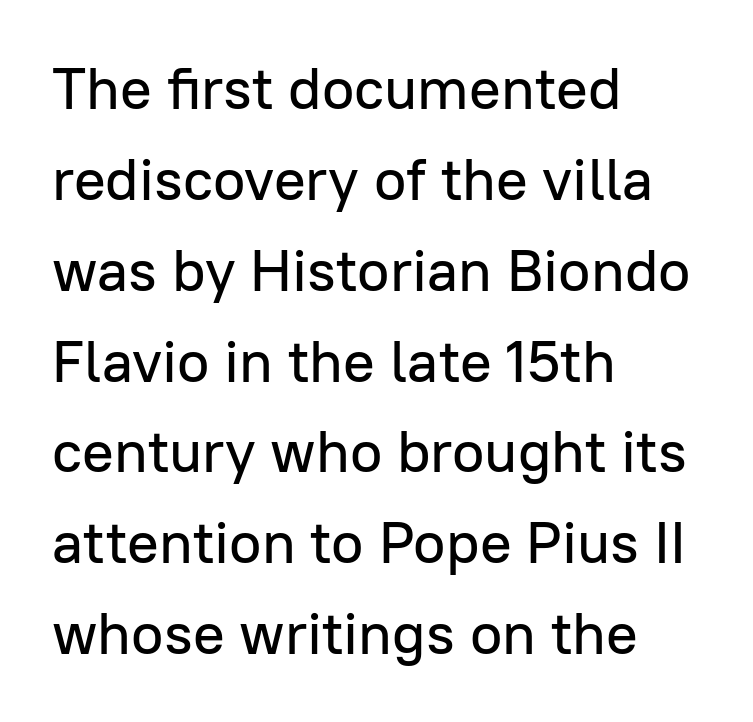
{"serif": "no", "italic": "no", "width": "normal", "stroke_contrast": "low", "x_height": "medium", "monospaced": "no", "underline": "no", "align": "left", "line_spacing": "normal", "line_spacing_ratio": 1.54, "letter_spacing": "normal", "letter_spacing_em": 0.0, "glyph_px": 59}
